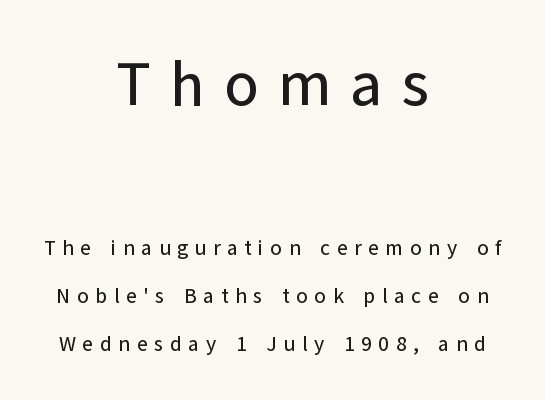
Compare the two chunks: the upper has the greater cap height. No feet cap the strokes, marking this as sans-serif type. In terms of letterspacing, this is a distinctly airy, spread setting. Rows of type keep a wide berth in the vertical direction. If you folded the block vertically in half, each line would mirror itself in length.
